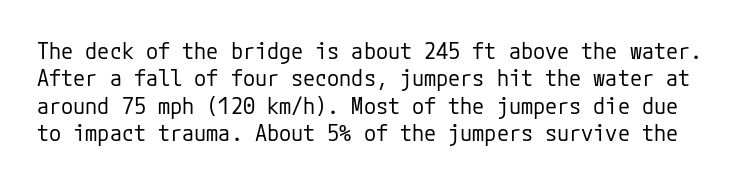
The image shows 22 px text type, upright; set line spacing 1.24x, normal letter spacing, not underlined.
